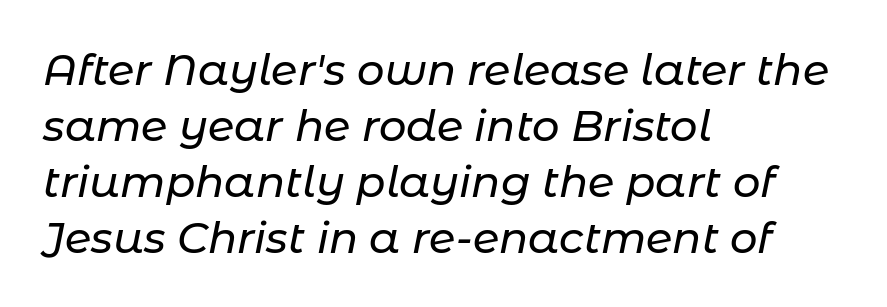
The image shows 43 px text type, italic (leaning right); set left-aligned, normal line spacing (1.3x), normal letter spacing, not underlined; low stroke contrast and a medium x-height.
